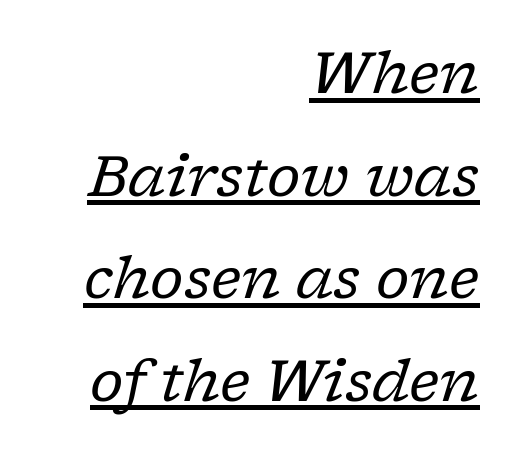
Each letter keeps its own natural width here, so spacing adapts to shape. Compared with undecorated copy, this sample adds a rule below the words. Nobody touched the tracking dial on this one. Alignment: flush right. Posture: slanted.
